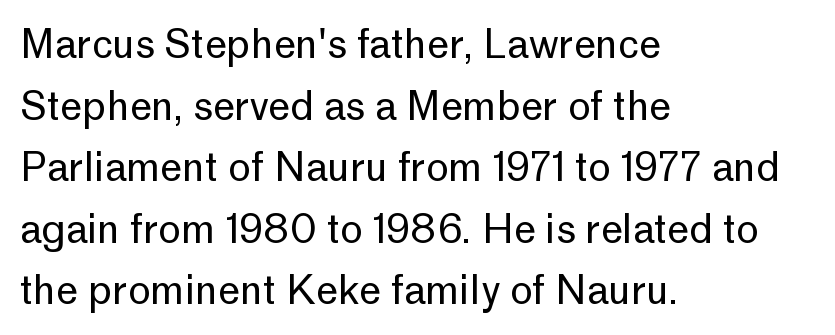
Q: Is the text bold? A: No.
Q: Is the text italic (slanted)? A: No, it is upright.
Q: Is the typeface a serif or a sans-serif typeface? A: Sans-serif.
Q: Is the text underlined? A: No.
Q: How is the paragraph aligned? A: Left-aligned.
Q: Is the spacing between letters normal or unusually wide? A: Normal.
Q: Is the spacing between lines tight, normal or loose? A: Normal.
Q: Width (condensed, normal, or wide)? A: Normal.
Q: Stroke contrast? A: Low.
Q: x-height? A: Medium.
Q: Monospaced? A: No.
